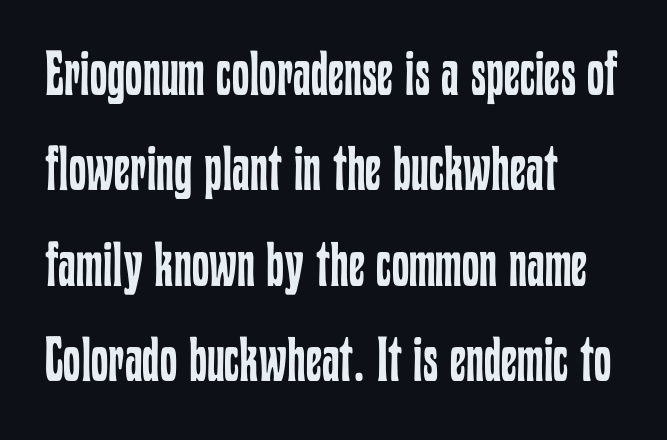
Typeset ragged right — the left edge is the straight one. Just letters on the line, the space beneath them empty. Caption: standard tracking, unaltered. The passage shown is typed in a proportional face where columns would drift.
